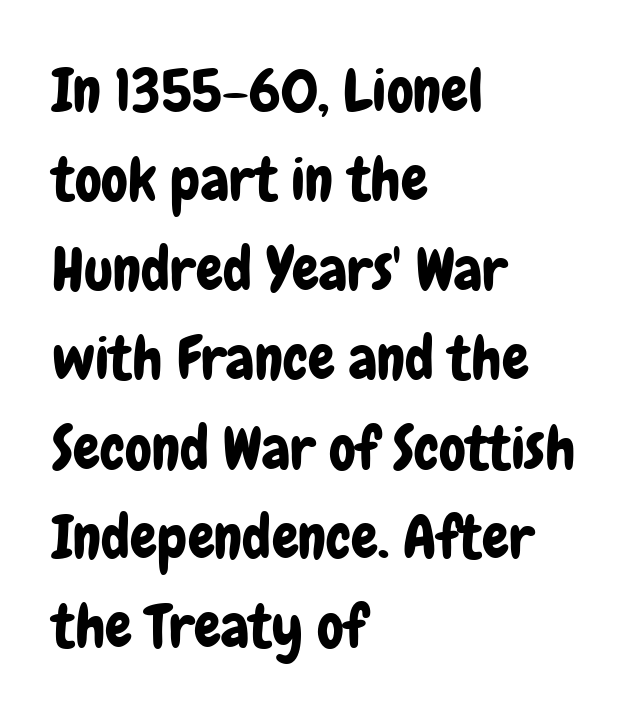
Q: Is the text italic (slanted)? A: No, it is upright.
Q: Is the typeface a serif or a sans-serif typeface? A: Sans-serif.
Q: Is the text underlined? A: No.
Q: How is the paragraph aligned? A: Left-aligned.
Q: Is the spacing between letters normal or unusually wide? A: Normal.
Q: Is the spacing between lines tight, normal or loose? A: Normal.
Q: Width (condensed, normal, or wide)? A: Condensed.
Q: Stroke contrast? A: Low.
Q: x-height? A: Medium.
Q: Monospaced? A: No.
